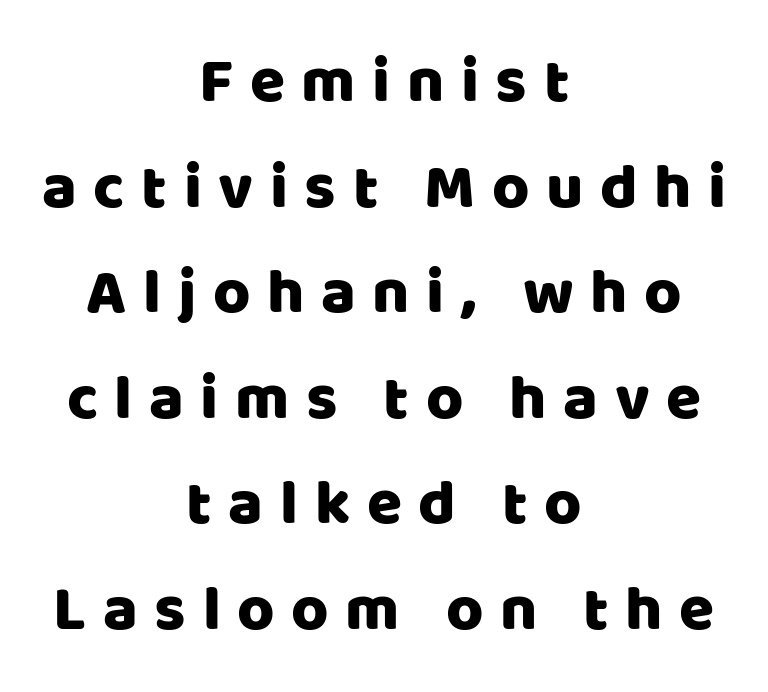
Q: Is the text italic (slanted)? A: No, it is upright.
Q: Is the typeface a serif or a sans-serif typeface? A: Sans-serif.
Q: Is the text underlined? A: No.
Q: How is the paragraph aligned? A: Centered.
Q: Is the spacing between letters normal or unusually wide? A: Unusually wide.
Q: Is the spacing between lines tight, normal or loose? A: Normal.
Q: Width (condensed, normal, or wide)? A: Normal.
Q: Stroke contrast? A: Low.
Q: x-height? A: Large.
Q: Monospaced? A: No.
